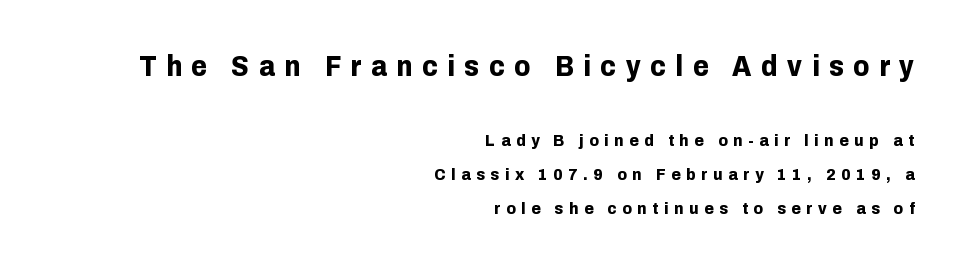
Q: Is the text bold? A: Yes.
Q: Is the text italic (slanted)? A: No, it is upright.
Q: Is the typeface a serif or a sans-serif typeface? A: Sans-serif.
Q: Is the text underlined? A: No.
Q: How is the paragraph aligned? A: Right-aligned.
Q: Is the spacing between letters normal or unusually wide? A: Unusually wide.
Q: Is the spacing between lines tight, normal or loose? A: Loose.
Q: Which block of text is set in a larger size, the first (top) or the second (bottom)? A: The first (top) one.
Q: Width (condensed, normal, or wide)? A: Normal.
Q: Stroke contrast? A: Low.
Q: x-height? A: Medium.
Q: Monospaced? A: No.
